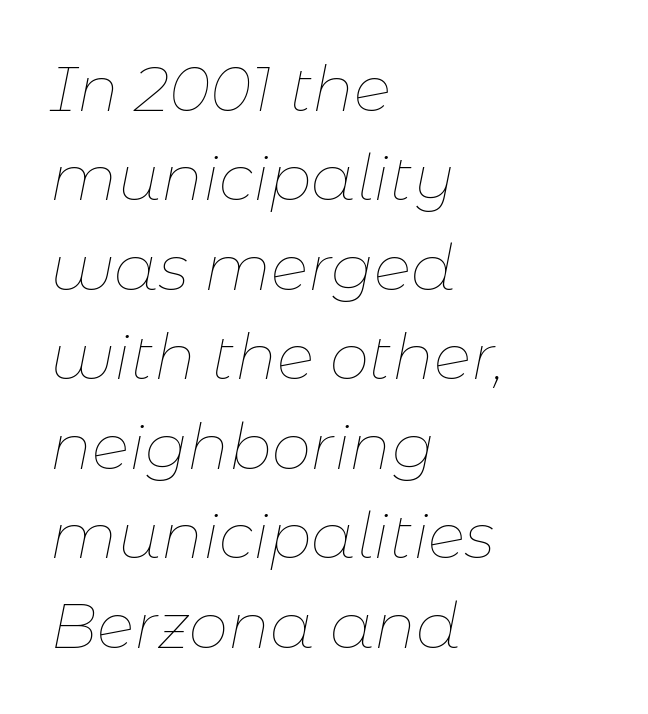
The image shows 63 px thin type, italic (leaning right); set left-aligned, normal line spacing (1.42x), normal letter spacing, not underlined; low stroke contrast and a medium x-height.
